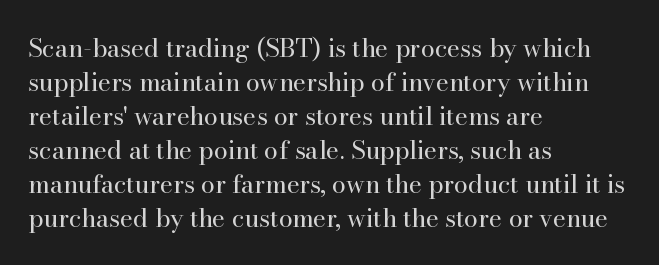
A normal amount of white space separates one row of letters from the next. Honestly, the letter spacing is just normal — you wouldn't notice it. The font's upright variant was chosen for this text. Is this a heavy cut? Hardly; it is regular or lighter. Caption: multi-line text, flush left, ragged right.
